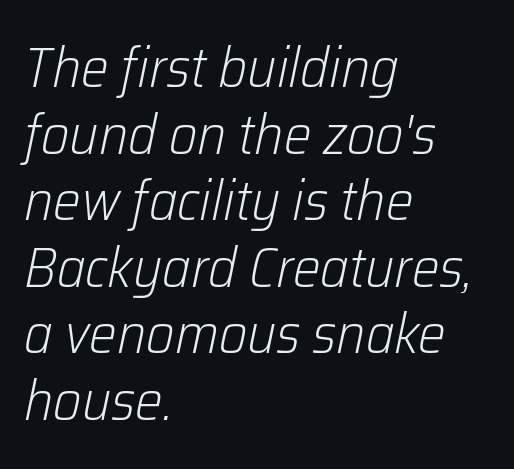
Q: Is the text bold? A: No.
Q: Is the text italic (slanted)? A: Yes, it leans right by about 12 degrees.
Q: Is the text underlined? A: No.
Q: How is the paragraph aligned? A: Left-aligned.
Q: Is the spacing between letters normal or unusually wide? A: Normal.
Q: Width (condensed, normal, or wide)? A: Normal.
Q: Stroke contrast? A: Low.
Q: x-height? A: Medium.
Q: Monospaced? A: No.
